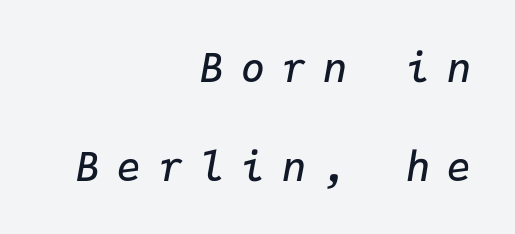
Q: Is the text bold? A: Semi-bold.
Q: Is the text italic (slanted)? A: Yes, it leans right by about 9 degrees.
Q: Is the text underlined? A: No.
Q: How is the paragraph aligned? A: Right-aligned.
Q: Is the spacing between letters normal or unusually wide? A: Unusually wide.
Q: Is the spacing between lines tight, normal or loose? A: Loose.
Q: Width (condensed, normal, or wide)? A: Normal.
Q: Stroke contrast? A: Low.
Q: x-height? A: Medium.
Q: Monospaced? A: Yes.
